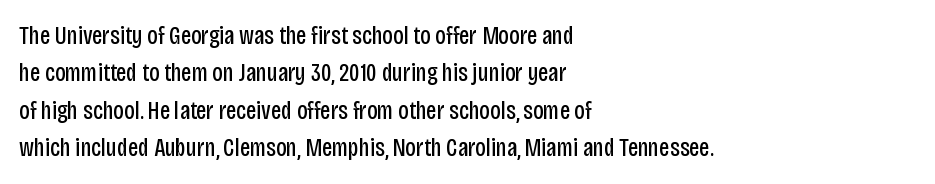
The image shows 26 px text type, upright; set left-aligned, normal line spacing (1.44x), normal letter spacing, not underlined.
